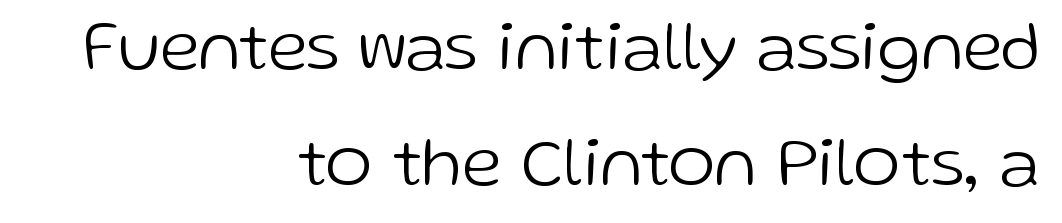
{"serif": "no", "italic": "no", "bold": "no", "weight": "light", "width": "normal", "stroke_contrast": "low", "x_height": "medium", "monospaced": "no", "underline": "no", "align": "right", "line_spacing": "normal", "line_spacing_ratio": 1.63, "letter_spacing": "normal", "letter_spacing_em": 0.0, "glyph_px": 71}
